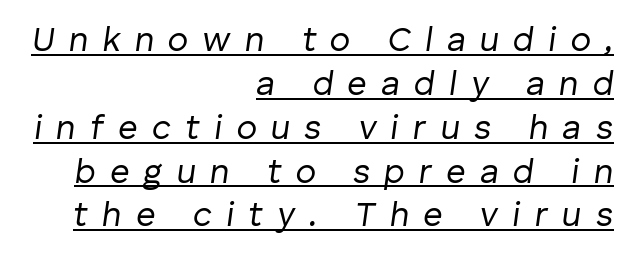
Q: Is the text bold? A: No.
Q: Is the text italic (slanted)? A: Yes, it leans right by about 8 degrees.
Q: Is the text underlined? A: Yes.
Q: How is the paragraph aligned? A: Right-aligned.
Q: Is the spacing between letters normal or unusually wide? A: Unusually wide.
Q: Is the spacing between lines tight, normal or loose? A: Normal.
Q: Width (condensed, normal, or wide)? A: Normal.
Q: Stroke contrast? A: Low.
Q: x-height? A: Medium.
Q: Monospaced? A: No.
